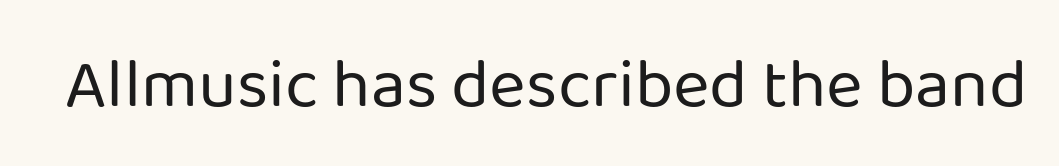
{"serif": "no", "italic": "no", "bold": "no", "weight": "regular", "width": "normal", "stroke_contrast": "low", "x_height": "medium", "monospaced": "no", "underline": "no", "letter_spacing": "normal", "letter_spacing_em": 0.0, "glyph_px": 70}
